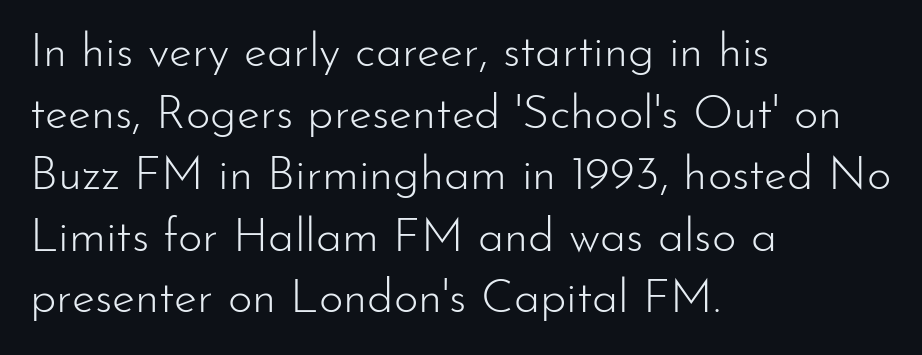
The image shows 47 px light sans-serif type, upright; set left-aligned, normal line spacing (1.31x), normal letter spacing, not underlined; low stroke contrast and a small x-height.
